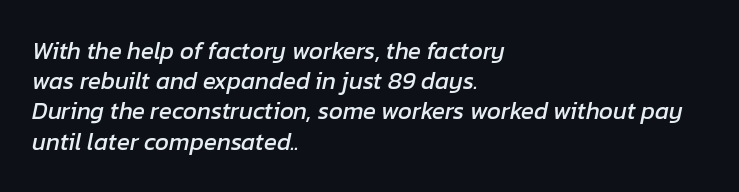
Q: Is the text italic (slanted)? A: Yes, it leans right by about 12 degrees.
Q: Is the text underlined? A: No.
Q: How is the paragraph aligned? A: Left-aligned.
Q: Is the spacing between letters normal or unusually wide? A: Normal.
Q: Is the spacing between lines tight, normal or loose? A: Normal.
